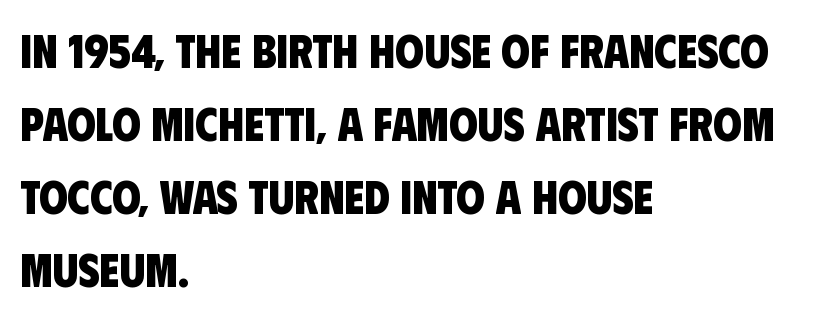
{"serif": "no", "bold": "yes", "weight": "heavy", "width": "condensed", "stroke_contrast": "low", "x_height": "large", "monospaced": "no", "underline": "no", "align": "left", "line_spacing": "normal", "line_spacing_ratio": 1.59, "letter_spacing": "normal", "letter_spacing_em": 0.0, "glyph_px": 46}
